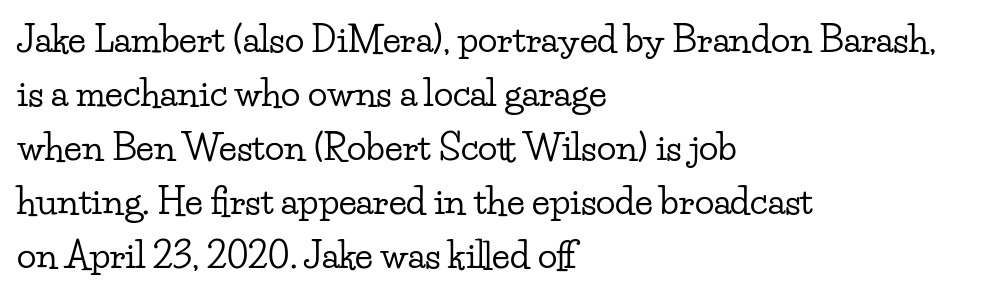
Q: Is the text italic (slanted)? A: No, it is upright.
Q: Is the typeface a serif or a sans-serif typeface? A: Serif.
Q: Is the text underlined? A: No.
Q: How is the paragraph aligned? A: Left-aligned.
Q: Is the spacing between letters normal or unusually wide? A: Normal.
Q: Is the spacing between lines tight, normal or loose? A: Normal.
Q: Width (condensed, normal, or wide)? A: Wide.
Q: Stroke contrast? A: Low.
Q: x-height? A: Small.
Q: Monospaced? A: No.
